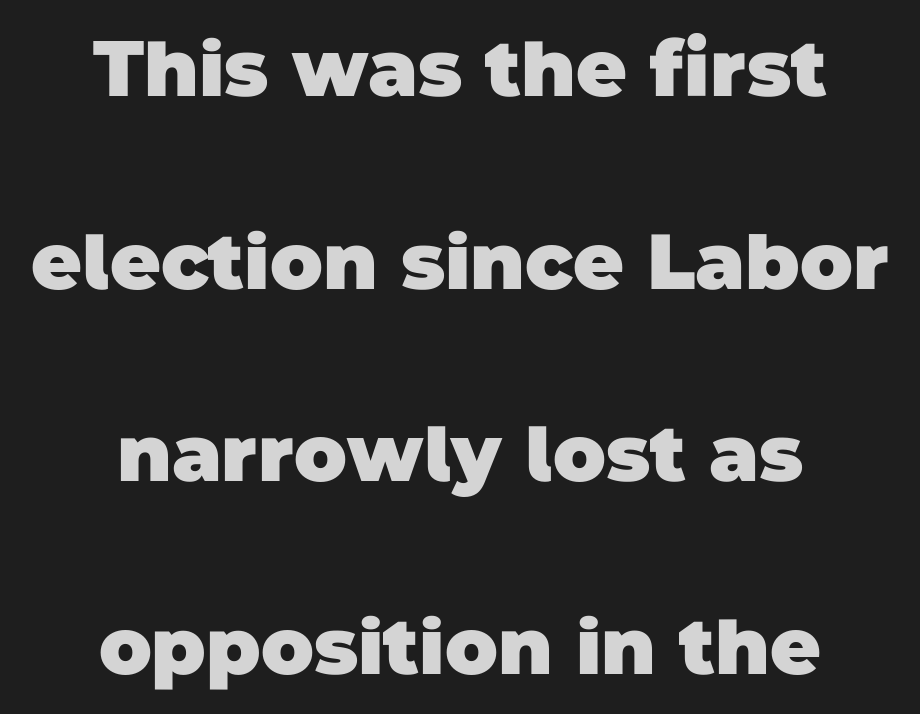
Is this a fixed-width face? No — the glyphs have proportional, varying widths. In CSS terms this would be text-align: center. The face used here is rendered with its standard letterfit. These lines carry a lot of weight — the face is fully bold. Clear beneath every line of the passage.
